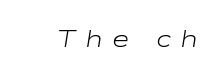
Q: Is the text bold? A: No.
Q: Is the text italic (slanted)? A: Yes, it leans right by about 9 degrees.
Q: Is the text underlined? A: No.
Q: Is the spacing between letters normal or unusually wide? A: Unusually wide.
